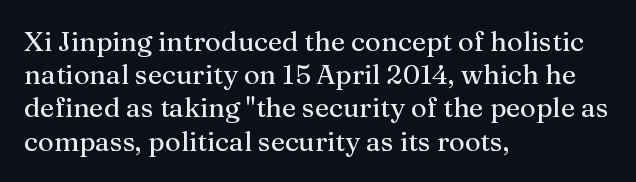
{"italic": "no", "underline": "no", "align": "left", "line_spacing_ratio": 1.23, "letter_spacing": "normal", "letter_spacing_em": 0.0, "glyph_px": 27}
